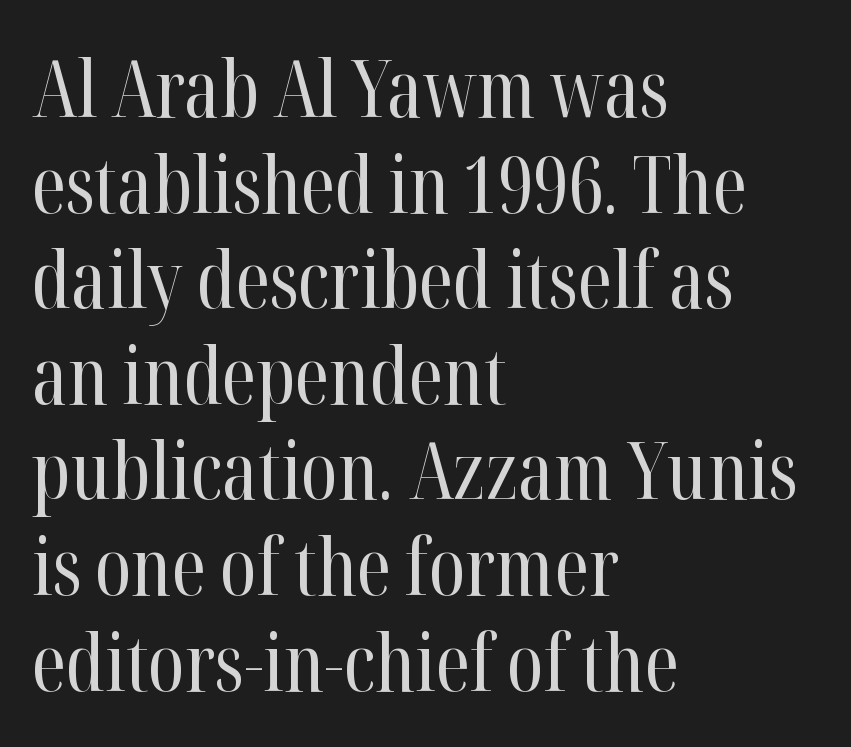
{"serif": "yes", "italic": "no", "bold": "no", "weight": "regular", "width": "condensed", "stroke_contrast": "high", "x_height": "medium", "monospaced": "no", "underline": "no", "align": "left", "line_spacing_ratio": 1.21, "letter_spacing": "normal", "letter_spacing_em": 0.0, "glyph_px": 79}
